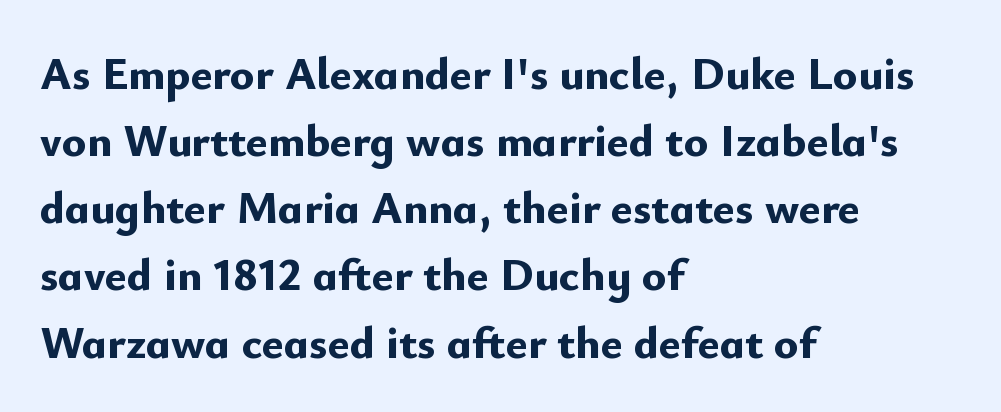
Q: Is the text bold? A: Yes.
Q: Is the text italic (slanted)? A: No, it is upright.
Q: Is the typeface a serif or a sans-serif typeface? A: Sans-serif.
Q: Is the text underlined? A: No.
Q: How is the paragraph aligned? A: Left-aligned.
Q: Is the spacing between letters normal or unusually wide? A: Normal.
Q: Is the spacing between lines tight, normal or loose? A: Normal.
Q: Width (condensed, normal, or wide)? A: Normal.
Q: Stroke contrast? A: Low.
Q: x-height? A: Small.
Q: Monospaced? A: No.
